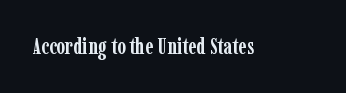
The image shows 22 px bold type, upright; set normal letter spacing, not underlined.
